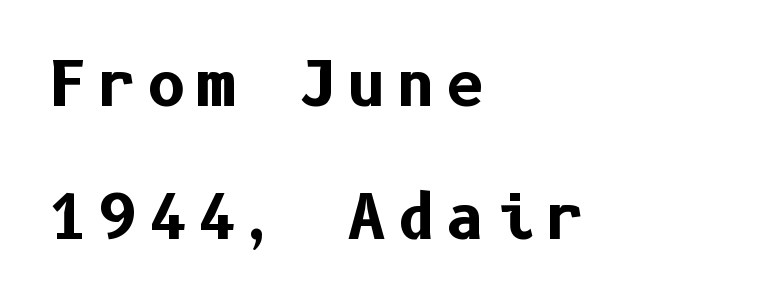
Which margin do the lines hug? The left one — the right edge is uneven. Characters remain perfectly vertical along every line. The leading is generous, giving the passage an open texture. Quick note: underline off. The characters display no serif detailing; their extremities are plain.
